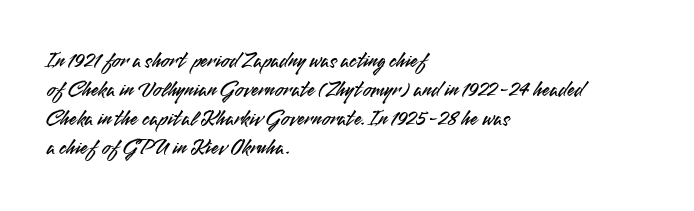
The image shows 22 px text type; set left-aligned, normal line spacing (1.32x), normal letter spacing, not underlined.
